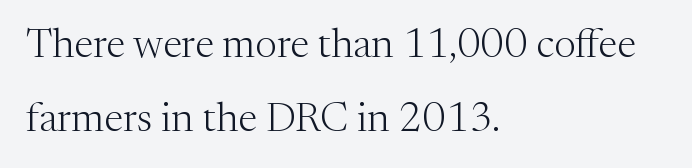
{"serif": "yes", "italic": "no", "bold": "no", "weight": "light", "width": "normal", "stroke_contrast": "medium", "x_height": "medium", "monospaced": "no", "underline": "no", "align": "left", "line_spacing_ratio": 1.8, "letter_spacing": "normal", "letter_spacing_em": 0.0, "glyph_px": 41}
